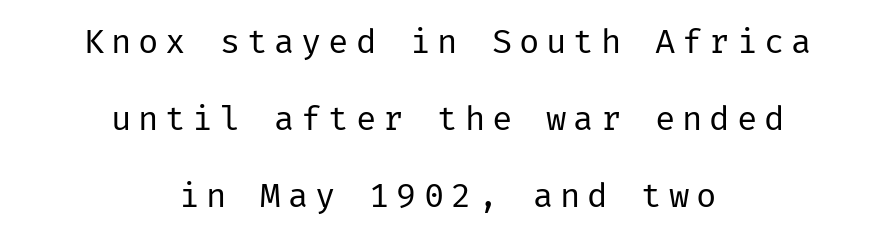
Q: Is the text bold? A: No.
Q: Is the text italic (slanted)? A: No, it is upright.
Q: Is the typeface a serif or a sans-serif typeface? A: Sans-serif.
Q: Is the text underlined? A: No.
Q: How is the paragraph aligned? A: Centered.
Q: Is the spacing between letters normal or unusually wide? A: Unusually wide.
Q: Is the spacing between lines tight, normal or loose? A: Loose.
Q: Width (condensed, normal, or wide)? A: Normal.
Q: Stroke contrast? A: Low.
Q: x-height? A: Medium.
